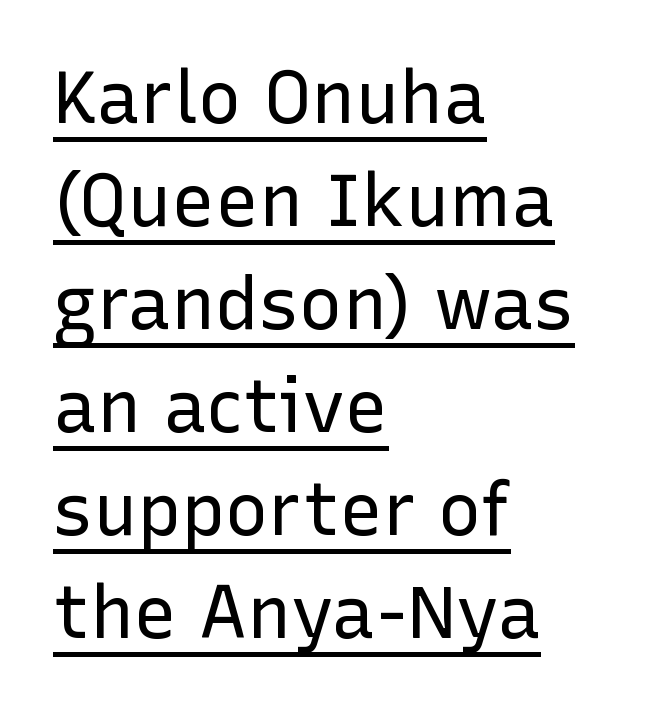
The image shows 73 px regular-weight sans-serif type, upright; set left-aligned, normal line spacing (1.41x), normal letter spacing, underlined; low stroke contrast and a medium x-height.
